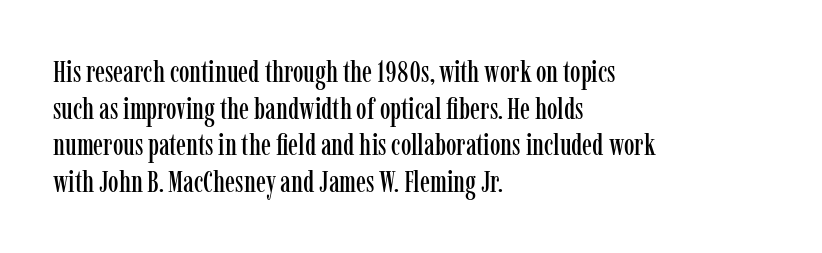
Q: Is the text italic (slanted)? A: No, it is upright.
Q: Is the typeface a serif or a sans-serif typeface? A: Serif.
Q: Is the text underlined? A: No.
Q: How is the paragraph aligned? A: Left-aligned.
Q: Is the spacing between letters normal or unusually wide? A: Normal.
Q: Width (condensed, normal, or wide)? A: Condensed.
Q: Stroke contrast? A: Low.
Q: x-height? A: Medium.
Q: Monospaced? A: No.
